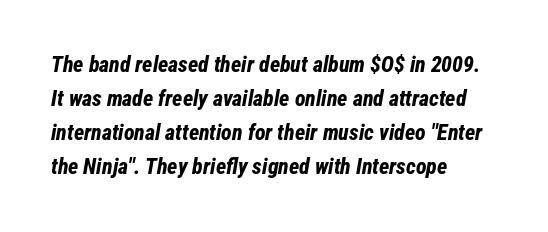
The image shows 22 px bold type, italic (leaning right); set left-aligned, normal line spacing (1.55x), normal letter spacing, not underlined.
